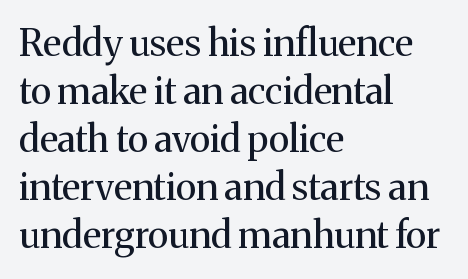
Line beginnings align vertically; line endings do not. Beneath every word, the page is bare. Evenly set lines give the paragraph a standard silhouette. Stems and bowls with no extra thickness — not bold.
